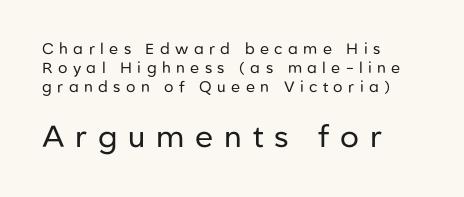
Q: Is the text bold? A: No.
Q: Is the text italic (slanted)? A: No, it is upright.
Q: Is the typeface a serif or a sans-serif typeface? A: Sans-serif.
Q: Is the text underlined? A: No.
Q: How is the paragraph aligned? A: Left-aligned.
Q: Is the spacing between letters normal or unusually wide? A: Unusually wide.
Q: Is the spacing between lines tight, normal or loose? A: Normal.
Q: Which block of text is set in a larger size, the first (top) or the second (bottom)? A: The second (bottom) one.
Q: Width (condensed, normal, or wide)? A: Normal.
Q: Stroke contrast? A: Low.
Q: x-height? A: Medium.
Q: Monospaced? A: No.
